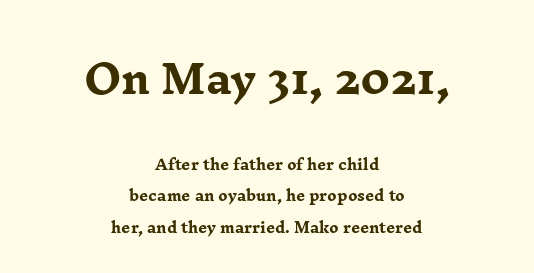
Q: Is the text bold? A: Yes.
Q: Is the text italic (slanted)? A: No, it is upright.
Q: Is the typeface a serif or a sans-serif typeface? A: Serif.
Q: Is the text underlined? A: No.
Q: How is the paragraph aligned? A: Centered.
Q: Is the spacing between letters normal or unusually wide? A: Normal.
Q: Is the spacing between lines tight, normal or loose? A: Loose.
Q: Which block of text is set in a larger size, the first (top) or the second (bottom)? A: The first (top) one.
Q: Width (condensed, normal, or wide)? A: Wide.
Q: Stroke contrast? A: Low.
Q: x-height? A: Medium.
Q: Monospaced? A: No.
